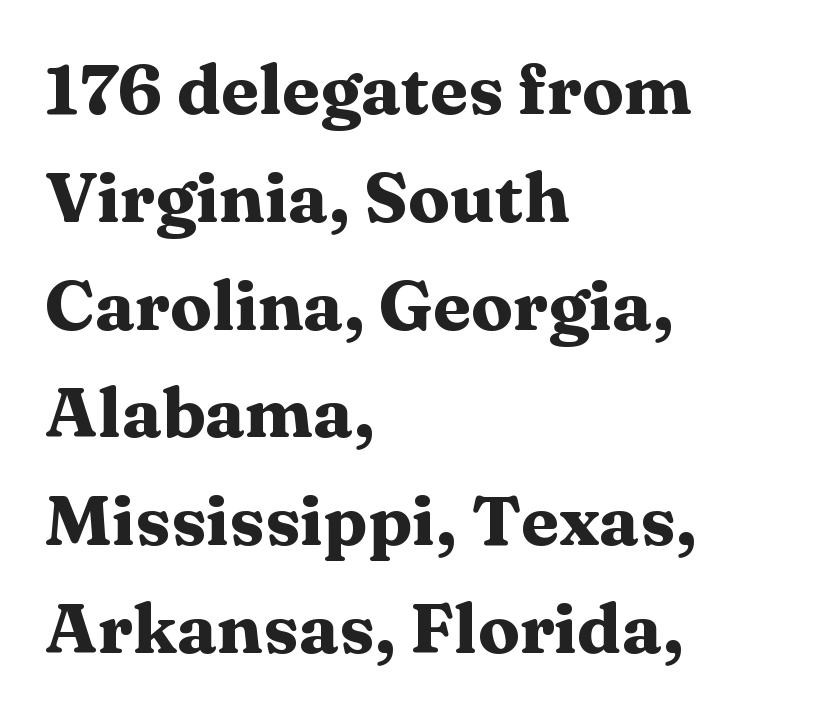
The image shows 70 px heavy, wide serif type, upright; set left-aligned, normal line spacing (1.54x), normal letter spacing, not underlined; medium stroke contrast and a medium x-height.
